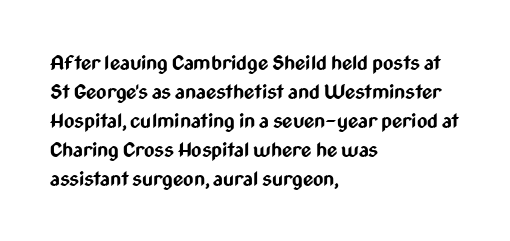
Style check: upright. The block of text has a typical density, with ordinary space between rows. The words here are not underlined. The paragraph shown leans on its left margin. The gaps between neighbouring characters are ordinary and unremarkable.
